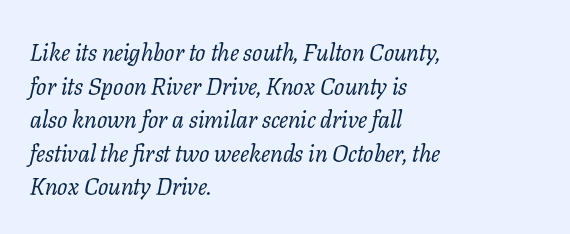
{"italic": "yes", "lean": "right", "slant_degrees": 11, "bold": "no", "underline": "no", "align": "left", "line_spacing": "normal", "line_spacing_ratio": 1.4, "letter_spacing": "normal", "letter_spacing_em": 0.0, "glyph_px": 24}
